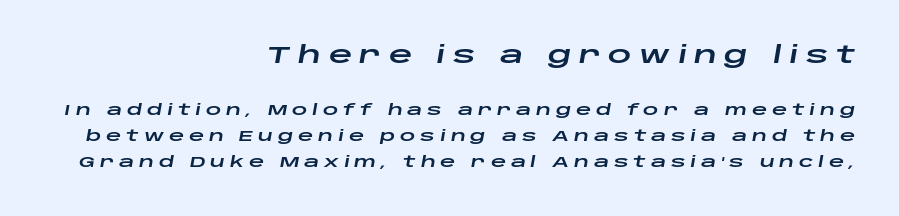
Q: Is the text italic (slanted)? A: Yes, it leans right by about 10 degrees.
Q: Is the text underlined? A: No.
Q: How is the paragraph aligned? A: Right-aligned.
Q: Is the spacing between letters normal or unusually wide? A: Unusually wide.
Q: Which block of text is set in a larger size, the first (top) or the second (bottom)? A: The first (top) one.
